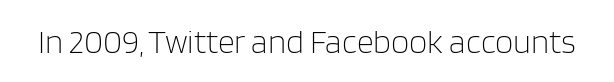
{"serif": "no", "italic": "no", "bold": "no", "weight": "light", "width": "normal", "stroke_contrast": "low", "x_height": "large", "monospaced": "no", "underline": "no", "letter_spacing": "normal", "letter_spacing_em": 0.0, "glyph_px": 33}
